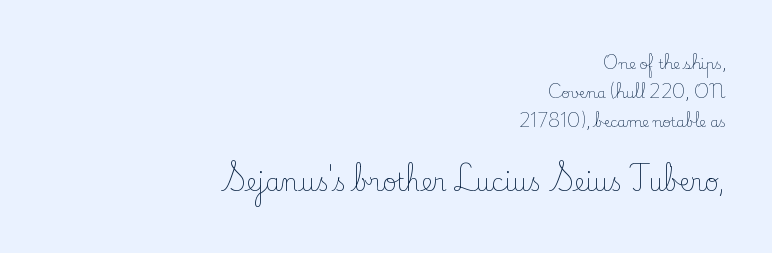
Q: Is the text bold? A: No.
Q: Is the text italic (slanted)? A: No, it is upright.
Q: Is the text underlined? A: No.
Q: How is the paragraph aligned? A: Right-aligned.
Q: Is the spacing between letters normal or unusually wide? A: Normal.
Q: Is the spacing between lines tight, normal or loose? A: Loose.
Q: Which block of text is set in a larger size, the first (top) or the second (bottom)? A: The second (bottom) one.
